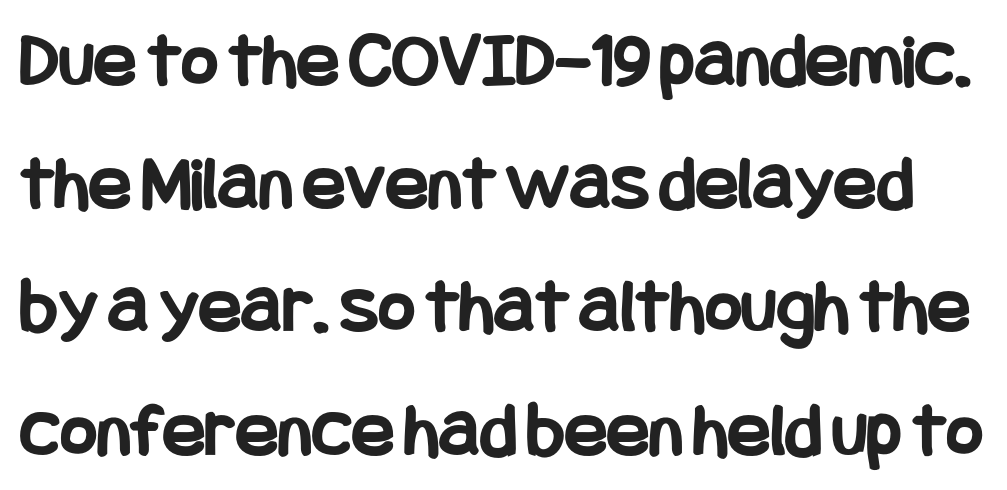
The image shows 79 px bold, condensed sans-serif type, upright; set normal line spacing (1.56x), normal letter spacing, not underlined; low stroke contrast and a large x-height.
